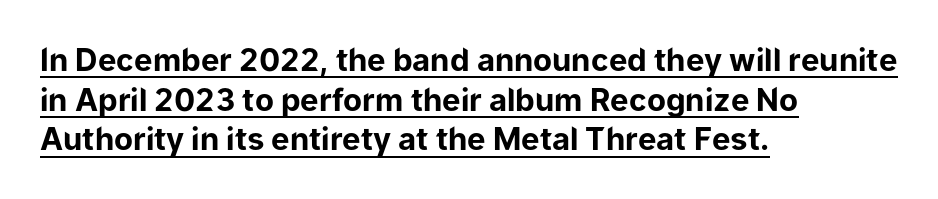
Is the letter spacing exaggerated? No — it looks like the ordinary default. Horizontally, the lines are justified to the leading edge only. Looks like regular typesetting: each glyph gets only the width it needs. Nothing sits at the stroke ends, so this counts as sans-serif.
